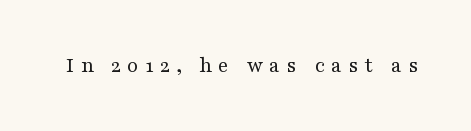
The image shows 22 px text type, upright; set unusually wide letter spacing (+0.29 em), not underlined.
